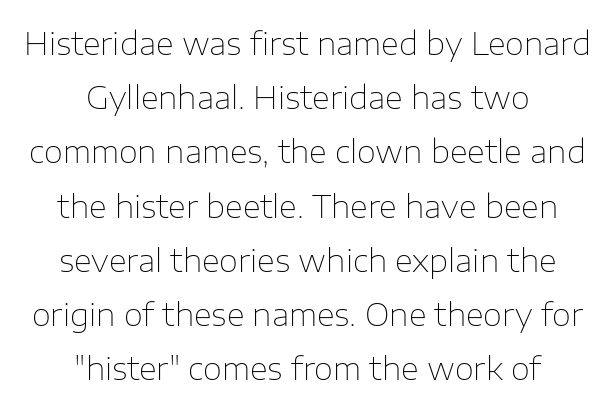
Weight class: somewhere from thin through regular. Spacing between characters is what you'd get straight out of the box. The glyphs are unaccompanied by any horizontal stroke below them. Every row of glyphs is offset so its center matches the block's center. The designer went with a sans here, leaving each stem footless. Designer's note — italics off, roman on.
